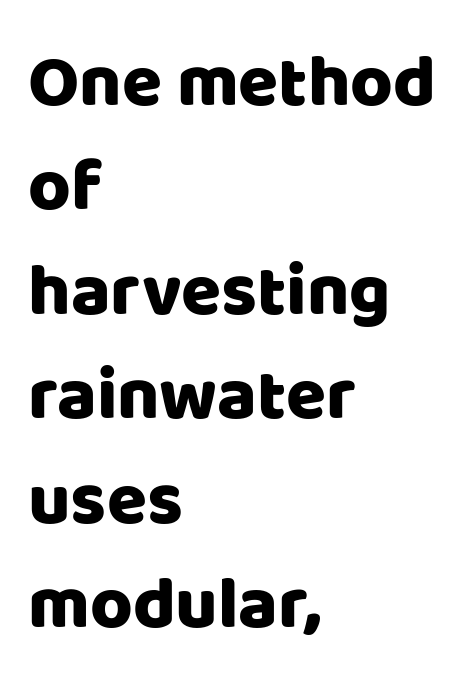
Whoever set this chose a conventional vertical rhythm. You could call the tracking neutral — neither tight nor loose. The letters advance in unequal steps, a hallmark of proportional type. Style check: upright. Lines of text with bare space underneath.
